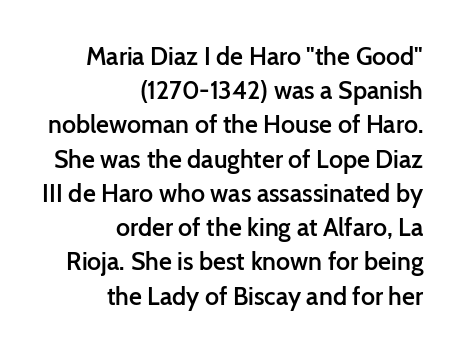
Honestly, the letter spacing is just normal — you wouldn't notice it. Each row of text sits above clean, open space. A bit beefed up — I'd call it semibold rather than bold. Line ends are locked; line starts wander. Italic: no, the glyphs are upright roman. One glance says typical: line gaps are just what's usual.
